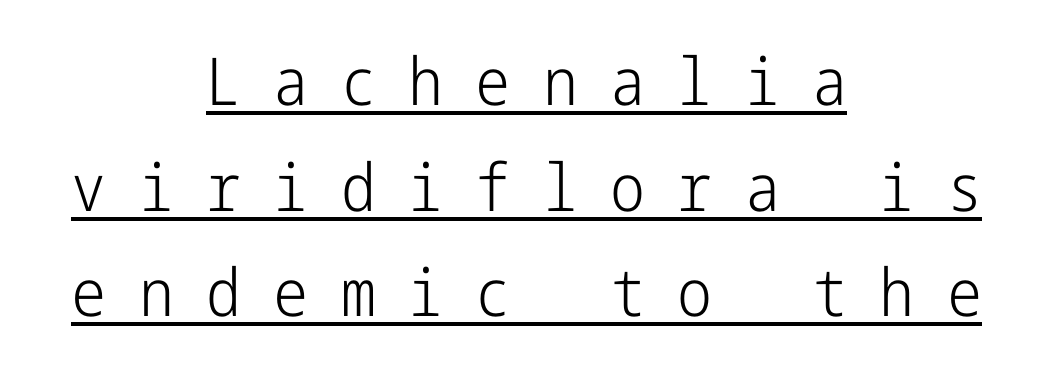
The weight would be labelled regular, book, light, or lighter still. Loose tracking; the words dissolve into strings of separated letters. This sample uses a sans-serif face. Vertical strokes here are truly vertical. The sample's only ornament is a line tracing under the words.
